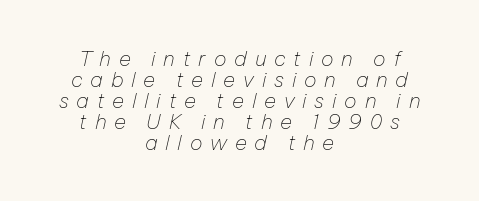
The foot of each line stays bare and open. These glyphs show unthickened strokes, regular width or finer. The paragraph has two soft edges and a firm central axis. Horizontal bands of white between lines are thin slivers. The passage shown has open, widely tracked lettering throughout. Compared with ordinary roman type, these characters are visibly tilted.
